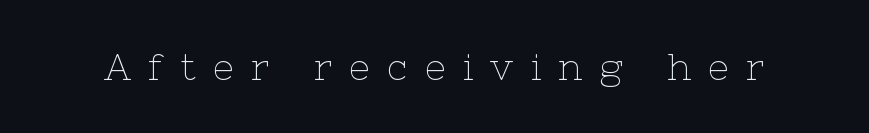
Q: Is the text bold? A: No.
Q: Is the text italic (slanted)? A: No, it is upright.
Q: Is the typeface a serif or a sans-serif typeface? A: Serif.
Q: Is the text underlined? A: No.
Q: Is the spacing between letters normal or unusually wide? A: Unusually wide.
Q: Width (condensed, normal, or wide)? A: Normal.
Q: Stroke contrast? A: Low.
Q: x-height? A: Medium.
Q: Monospaced? A: No.
